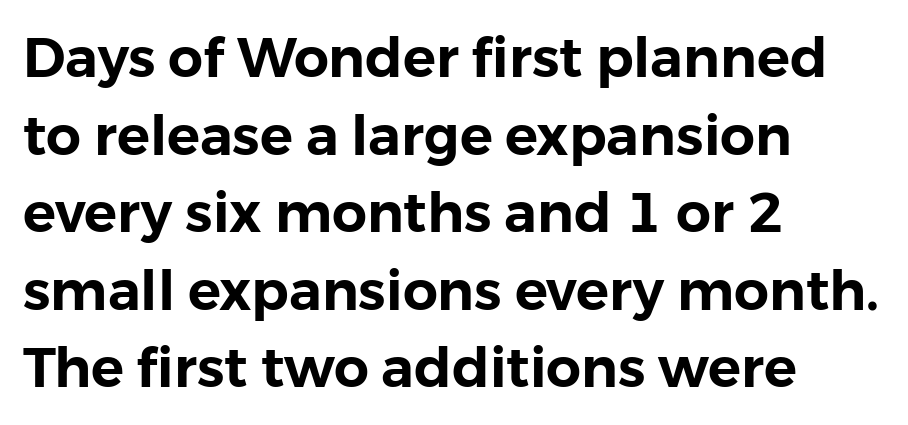
Q: Is the text italic (slanted)? A: No, it is upright.
Q: Is the typeface a serif or a sans-serif typeface? A: Sans-serif.
Q: Is the text underlined? A: No.
Q: How is the paragraph aligned? A: Left-aligned.
Q: Is the spacing between letters normal or unusually wide? A: Normal.
Q: Is the spacing between lines tight, normal or loose? A: Normal.
Q: Width (condensed, normal, or wide)? A: Normal.
Q: Stroke contrast? A: Low.
Q: x-height? A: Medium.
Q: Monospaced? A: No.
